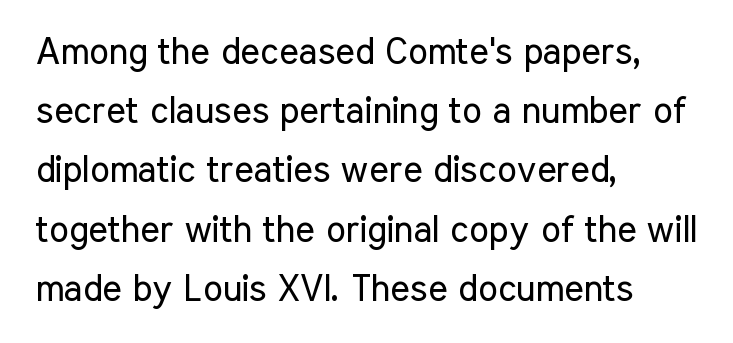
This sample keeps an unexceptional amount of space between lines. Layout note: lines flush left. Proportional: the letters do not fall into vertical columns. The font is comparable to plain body text, perhaps lighter.
